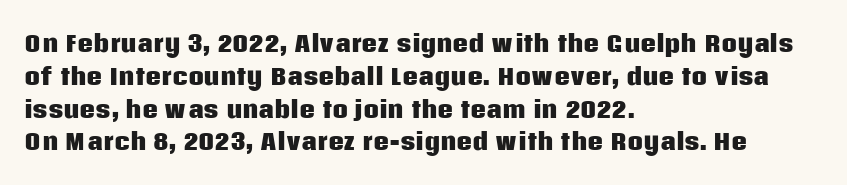
Nobody touched the tracking dial on this one. Alignment: flush left. Tall strokes in this sample are plumb rather than angled. Weight: bold.
